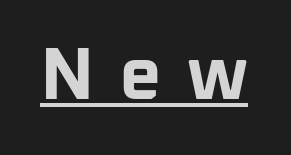
{"serif": "no", "italic": "no", "bold": "yes", "weight": "bold", "width": "normal", "stroke_contrast": "low", "x_height": "medium", "monospaced": "no", "underline": "yes", "letter_spacing": "wide", "letter_spacing_em": 0.33, "glyph_px": 74}
